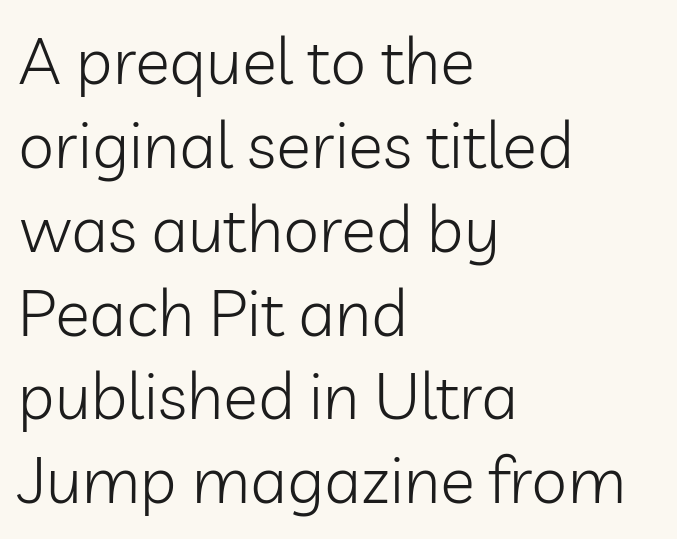
The image shows 65 px light sans-serif type, upright; set left-aligned, normal line spacing (1.29x), normal letter spacing, not underlined; low stroke contrast and a medium x-height.
